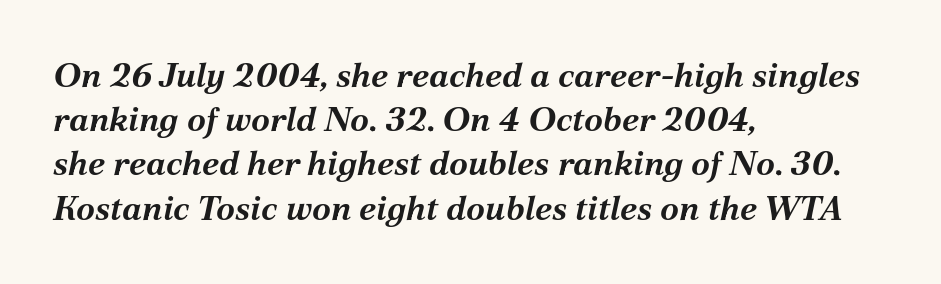
{"italic": "yes", "lean": "right", "slant_degrees": 12, "bold": "yes", "weight": "bold", "width": "normal", "stroke_contrast": "medium", "x_height": "medium", "monospaced": "no", "underline": "no", "align": "left", "line_spacing": "normal", "line_spacing_ratio": 1.3, "letter_spacing": "normal", "letter_spacing_em": 0.0, "glyph_px": 34}
